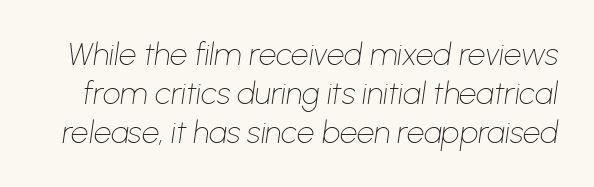
{"italic": "yes", "lean": "right", "slant_degrees": 8, "bold": "no", "weight": "thin", "width": "normal", "stroke_contrast": "low", "x_height": "medium", "monospaced": "no", "underline": "no", "line_spacing": "normal", "line_spacing_ratio": 1.26, "letter_spacing": "normal", "letter_spacing_em": 0.0, "glyph_px": 31}
